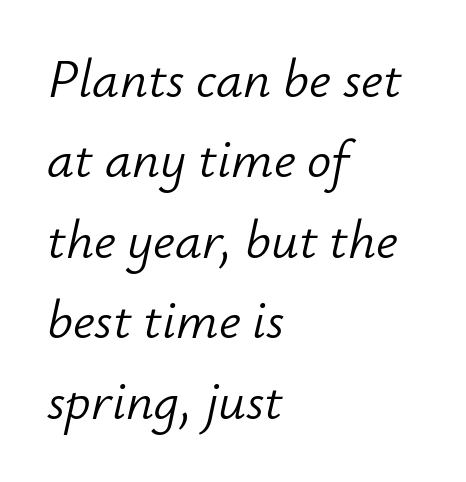
Q: Is the text bold? A: No.
Q: Is the text italic (slanted)? A: Yes, it leans right by about 12 degrees.
Q: Is the text underlined? A: No.
Q: How is the paragraph aligned? A: Left-aligned.
Q: Is the spacing between letters normal or unusually wide? A: Normal.
Q: Is the spacing between lines tight, normal or loose? A: Normal.
Q: Width (condensed, normal, or wide)? A: Normal.
Q: Stroke contrast? A: Low.
Q: x-height? A: Small.
Q: Monospaced? A: No.
